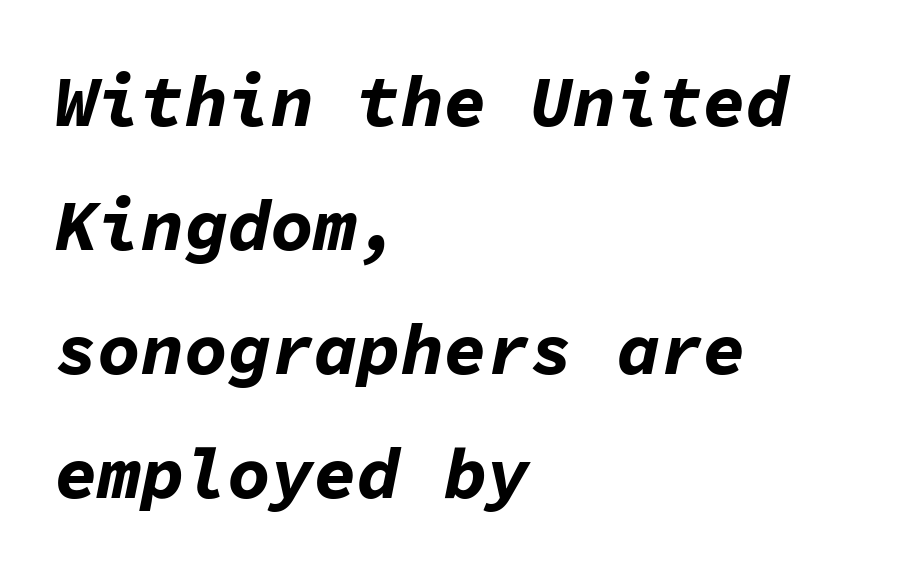
Strong, thick strokes mark this as bold type. Think of a typewriter: that constant character pitch is what you see here. These lines are set flush left with a ragged right edge. A typesetter would mark this as italic. Any mark beneath the type? The region is blank. A typesetter would call this zero additional tracking.
